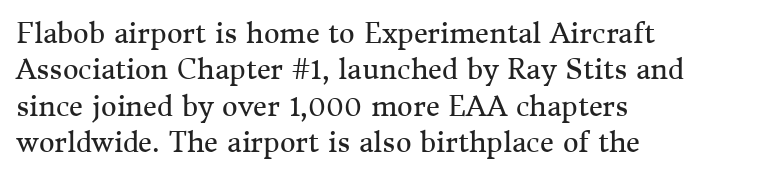
{"italic": "no", "bold": "no", "underline": "no", "align": "left", "line_spacing": "normal", "line_spacing_ratio": 1.35, "letter_spacing": "normal", "letter_spacing_em": 0.0, "glyph_px": 27}
